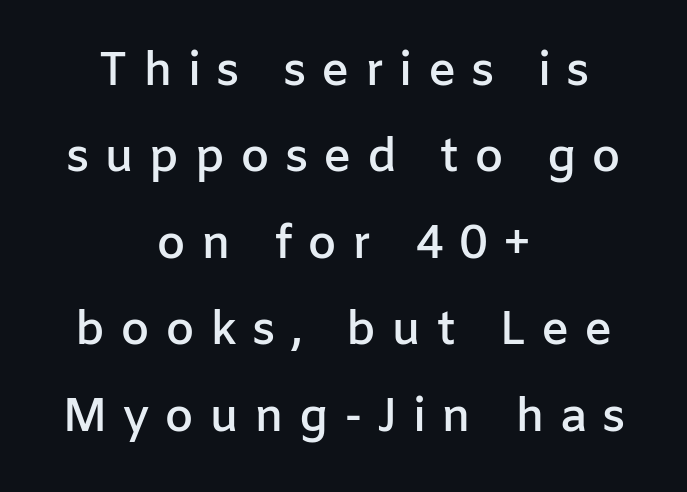
{"serif": "no", "italic": "no", "bold": "semi", "weight": "semibold", "width": "normal", "stroke_contrast": "low", "x_height": "medium", "monospaced": "no", "underline": "no", "align": "center", "line_spacing_ratio": 1.84, "letter_spacing": "wide", "letter_spacing_em": 0.32, "glyph_px": 47}
